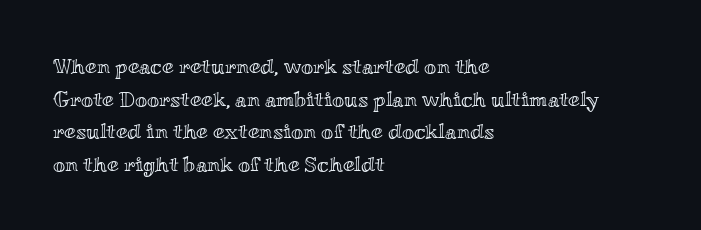
The image shows 21 px text type, upright; set left-aligned, normal line spacing (1.55x), normal letter spacing, not underlined.
